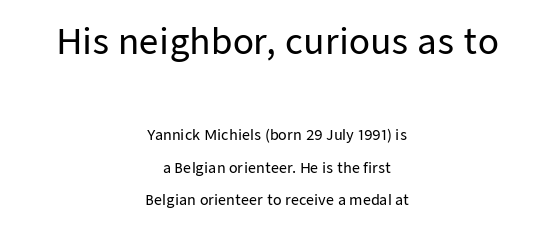
Q: Is the text italic (slanted)? A: No, it is upright.
Q: Is the typeface a serif or a sans-serif typeface? A: Sans-serif.
Q: Is the text underlined? A: No.
Q: How is the paragraph aligned? A: Centered.
Q: Is the spacing between letters normal or unusually wide? A: Normal.
Q: Is the spacing between lines tight, normal or loose? A: Loose.
Q: Which block of text is set in a larger size, the first (top) or the second (bottom)? A: The first (top) one.
Q: Width (condensed, normal, or wide)? A: Normal.
Q: Stroke contrast? A: Low.
Q: x-height? A: Medium.
Q: Monospaced? A: No.
